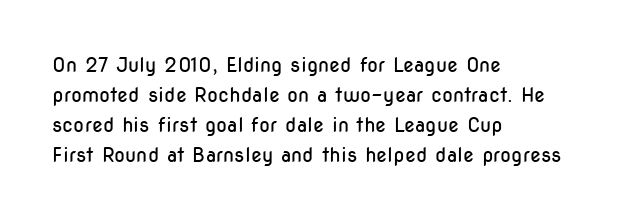
{"italic": "no", "bold": "no", "underline": "no", "align": "left", "line_spacing": "normal", "line_spacing_ratio": 1.5, "letter_spacing": "normal", "letter_spacing_em": 0.0, "glyph_px": 20}
